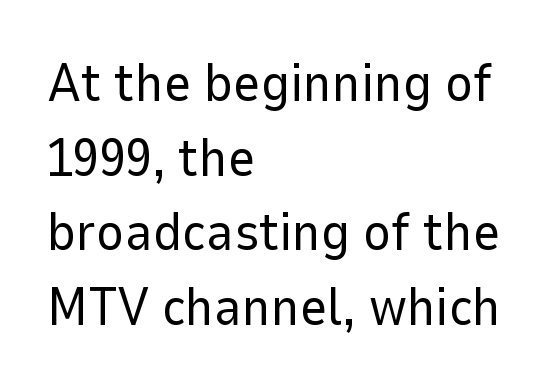
Unlike a traditional serif, this face leaves its strokes unadorned. Does the leading feel generous? No, just average. The characters are drawn with everyday or finer stroke widths. This sample uses plain, unmodified letter spacing.
